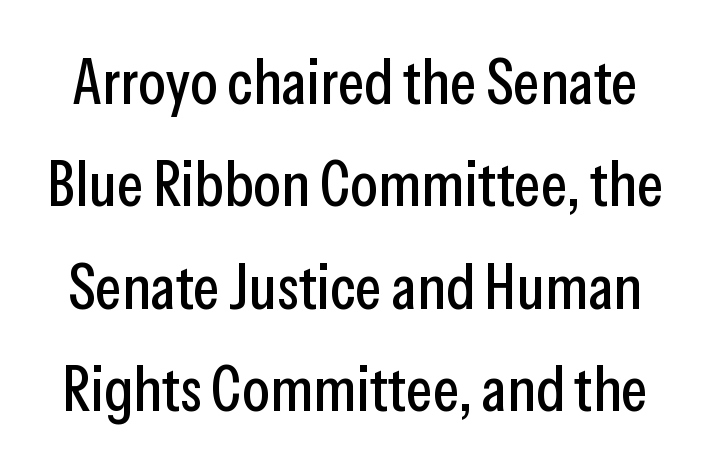
The image shows 64 px condensed sans-serif type, upright; set normal line spacing (1.6x), normal letter spacing, not underlined; low stroke contrast and a medium x-height.
